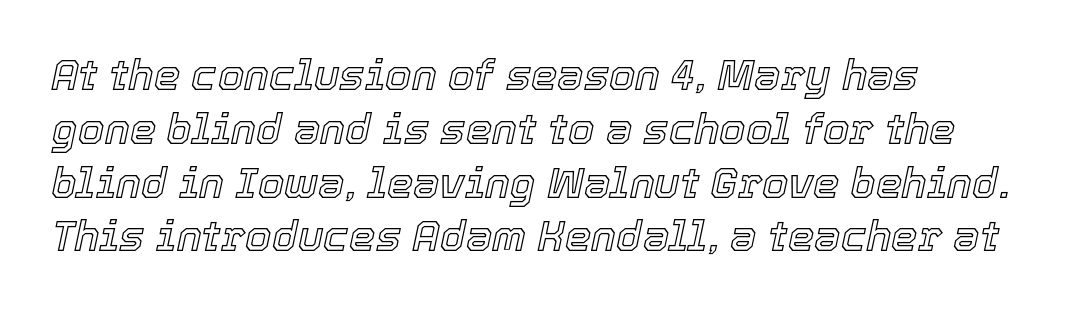
{"italic": "yes", "lean": "right", "slant_degrees": 12, "width": "normal", "x_height": "medium", "monospaced": "no", "underline": "no", "align": "left", "line_spacing": "normal", "line_spacing_ratio": 1.28, "letter_spacing": "normal", "letter_spacing_em": 0.0, "glyph_px": 42}
